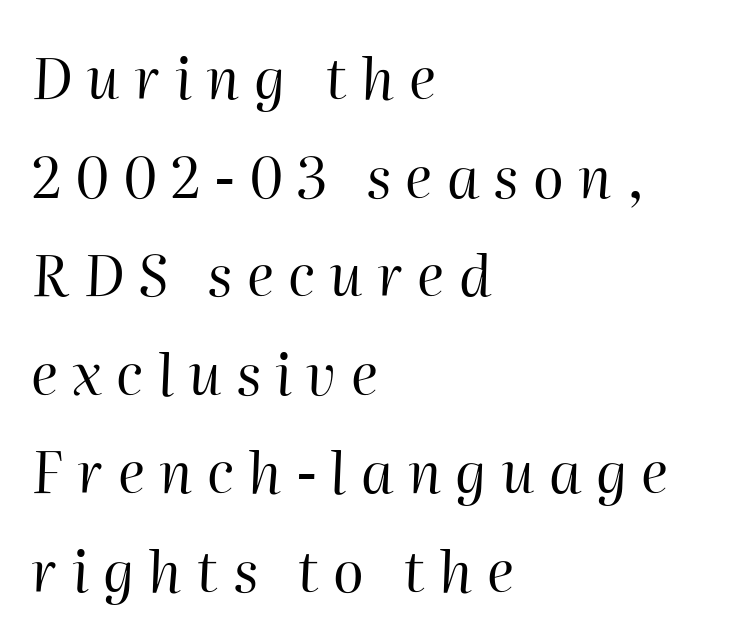
{"italic": "yes", "lean": "right", "slant_degrees": 2, "bold": "no", "weight": "regular", "width": "normal", "stroke_contrast": "high", "x_height": "medium", "monospaced": "no", "underline": "no", "align": "left", "line_spacing_ratio": 1.73, "letter_spacing": "wide", "letter_spacing_em": 0.25, "glyph_px": 57}
